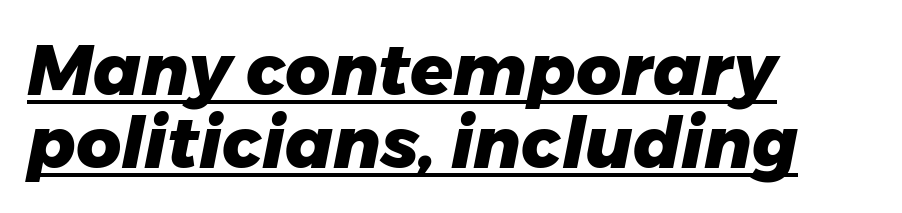
Which margin do the lines hug? The left one — the right edge is uneven. The characters look thick and weighty, a clear bold. It's the slanting kind of type. A baseline rule has been typeset under these characters. The passage shown has conventional tracking throughout.
